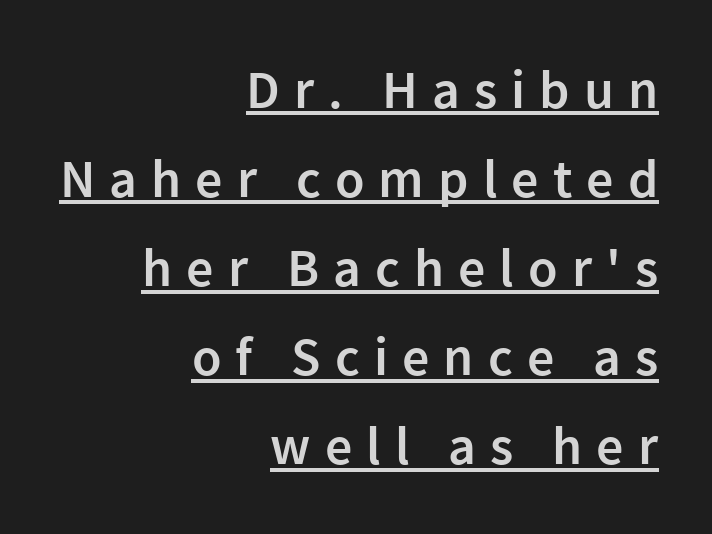
Posture: straight, roman, zero tilt. The designer left line spacing at the default. Slightly chunky letters — semibold, I'd say, not full bold. Like a heading marked for emphasis, these lines bear an underscore. Varying glyph widths throughout — classic text-font behaviour. The typeface chosen for these lines omits serifs.
